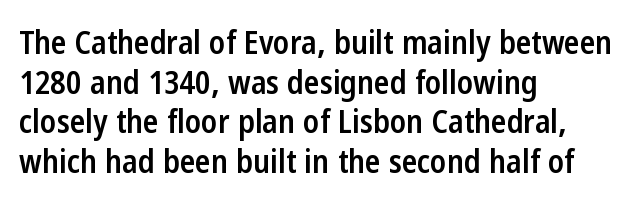
Q: Is the text bold? A: Semi-bold.
Q: Is the text italic (slanted)? A: No, it is upright.
Q: Is the typeface a serif or a sans-serif typeface? A: Sans-serif.
Q: Is the text underlined? A: No.
Q: How is the paragraph aligned? A: Left-aligned.
Q: Is the spacing between letters normal or unusually wide? A: Normal.
Q: Width (condensed, normal, or wide)? A: Condensed.
Q: Stroke contrast? A: Low.
Q: x-height? A: Medium.
Q: Monospaced? A: No.
